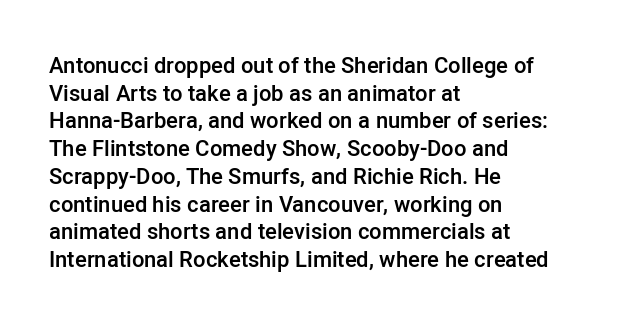
{"italic": "no", "bold": "semi", "underline": "no", "align": "left", "line_spacing": "normal", "line_spacing_ratio": 1.26, "letter_spacing": "normal", "letter_spacing_em": 0.0, "glyph_px": 22}
